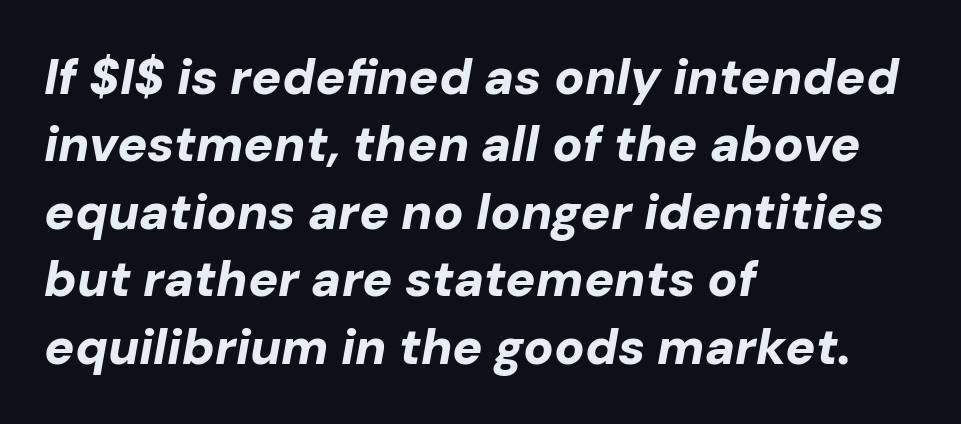
The image shows 50 px bold type, italic (leaning right); set left-aligned, normal line spacing (1.35x), normal letter spacing, not underlined; low stroke contrast and a medium x-height.
